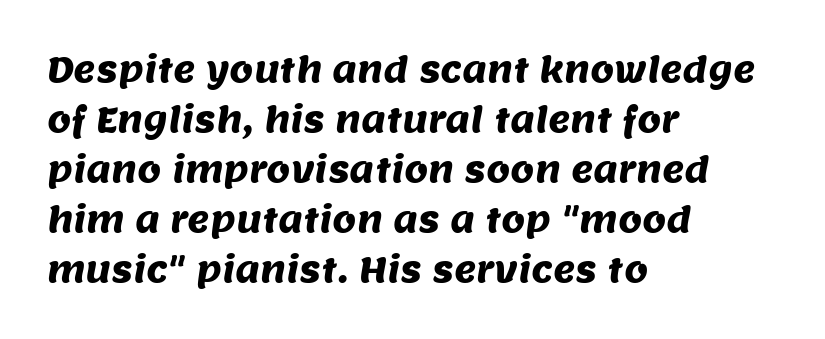
Q: Is the typeface a serif or a sans-serif typeface? A: Sans-serif.
Q: Is the text underlined? A: No.
Q: How is the paragraph aligned? A: Left-aligned.
Q: Is the spacing between letters normal or unusually wide? A: Normal.
Q: Is the spacing between lines tight, normal or loose? A: Normal.
Q: Width (condensed, normal, or wide)? A: Normal.
Q: Stroke contrast? A: Medium.
Q: x-height? A: Large.
Q: Monospaced? A: No.
